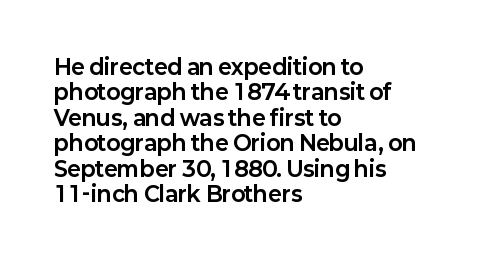
The gaps between neighbouring characters are ordinary and unremarkable. Heavy, bold letterforms. Posture: straight, roman, zero tilt. Caption: multi-line text, flush left, ragged right. Clear beneath every line of the passage.
